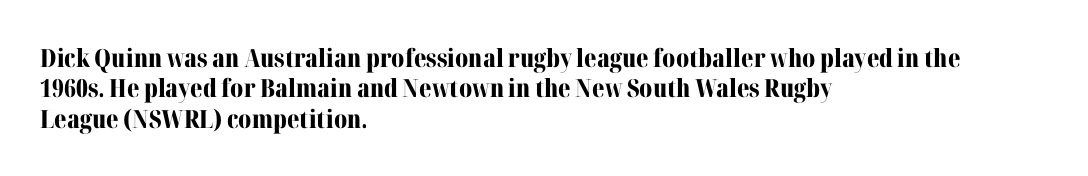
Q: Is the text bold? A: Yes.
Q: Is the text italic (slanted)? A: No, it is upright.
Q: Is the text underlined? A: No.
Q: How is the paragraph aligned? A: Left-aligned.
Q: Is the spacing between letters normal or unusually wide? A: Normal.
